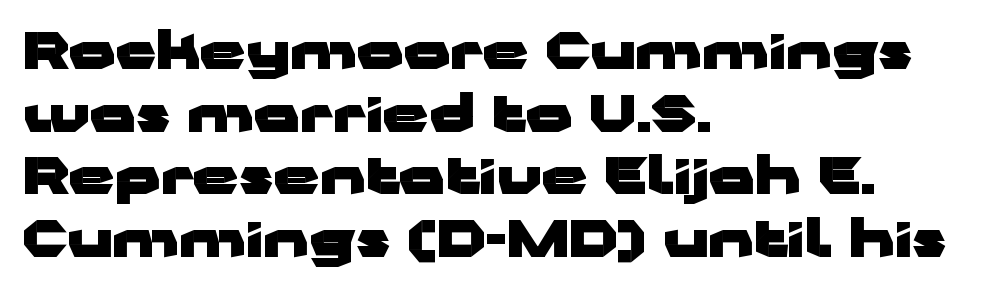
{"serif": "no", "italic": "no", "bold": "yes", "weight": "heavy", "width": "wide", "stroke_contrast": "low", "x_height": "medium", "monospaced": "no", "underline": "no", "align": "left", "line_spacing_ratio": 1.23, "letter_spacing": "normal", "letter_spacing_em": 0.0, "glyph_px": 51}
